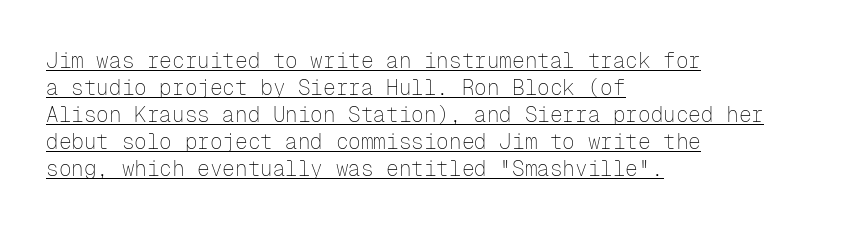
Q: Is the text bold? A: No.
Q: Is the text italic (slanted)? A: No, it is upright.
Q: Is the text underlined? A: Yes.
Q: How is the paragraph aligned? A: Left-aligned.
Q: Is the spacing between letters normal or unusually wide? A: Normal.
Q: Is the spacing between lines tight, normal or loose? A: Normal.
